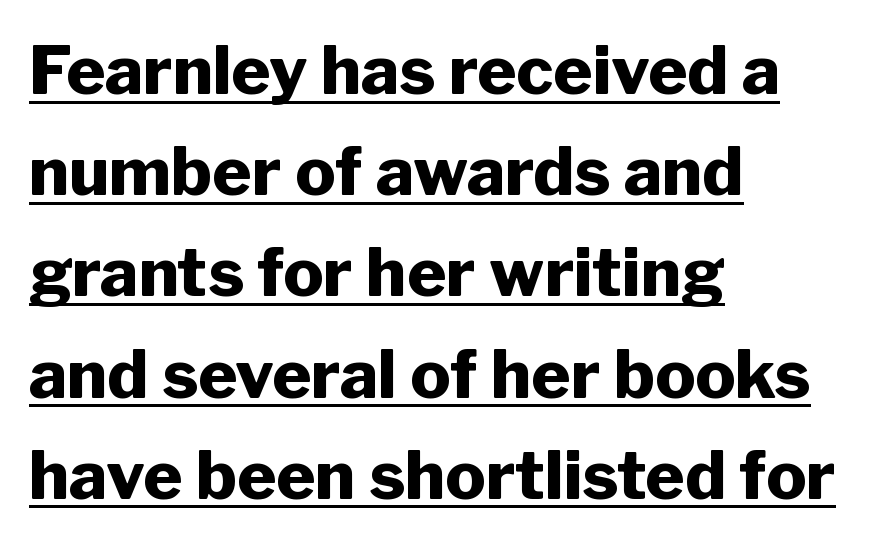
Does the copy run flush right? No — it runs flush left. The block of text has a typical density, with ordinary space between rows. Nope, no serifs anywhere on these letters. What stands out about the letter spacing? Nothing — it is the standard amount. Does the weight exceed regular? Yes, all the way to bold. Descenders here cross a horizontal rule under the line.
